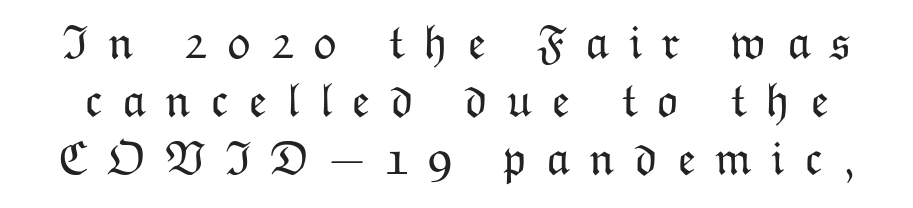
{"italic": "no", "bold": "no", "weight": "light", "width": "normal", "stroke_contrast": "low", "x_height": "medium", "monospaced": "no", "underline": "no", "line_spacing_ratio": 1.21, "letter_spacing": "wide", "letter_spacing_em": 0.4, "glyph_px": 48}
